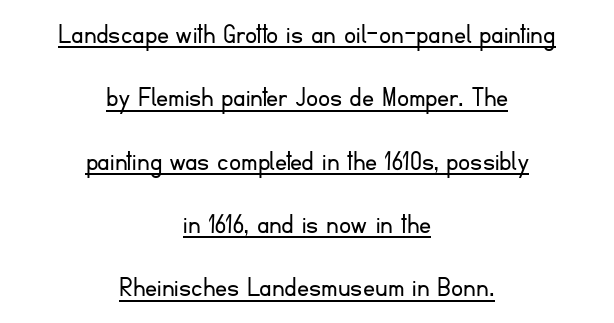
Q: Is the text bold? A: No.
Q: Is the text italic (slanted)? A: No, it is upright.
Q: Is the typeface a serif or a sans-serif typeface? A: Sans-serif.
Q: Is the text underlined? A: Yes.
Q: How is the paragraph aligned? A: Centered.
Q: Is the spacing between letters normal or unusually wide? A: Normal.
Q: Is the spacing between lines tight, normal or loose? A: Loose.
Q: Width (condensed, normal, or wide)? A: Normal.
Q: Stroke contrast? A: Low.
Q: x-height? A: Small.
Q: Monospaced? A: No.
